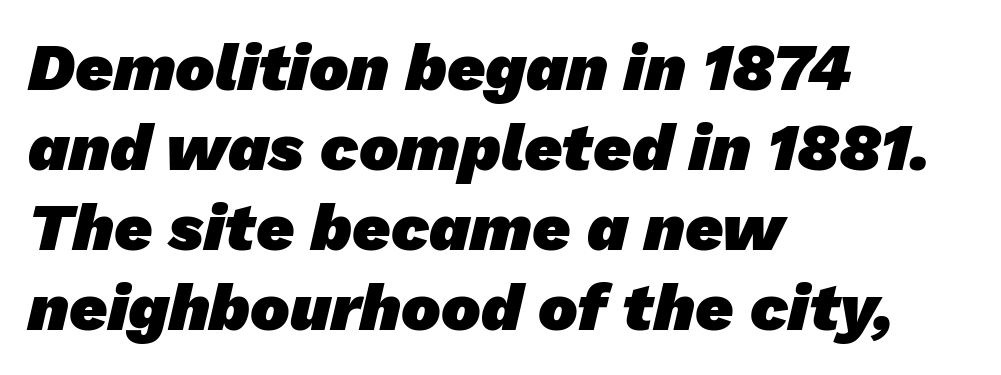
The image shows 66 px heavy sans-serif type; set left-aligned, line spacing 1.21x, normal letter spacing, not underlined; low stroke contrast and a medium x-height.
